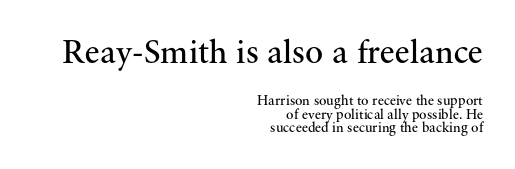
Q: Is the text bold? A: No.
Q: Is the text italic (slanted)? A: No, it is upright.
Q: Is the typeface a serif or a sans-serif typeface? A: Serif.
Q: Is the text underlined? A: No.
Q: How is the paragraph aligned? A: Right-aligned.
Q: Is the spacing between letters normal or unusually wide? A: Normal.
Q: Is the spacing between lines tight, normal or loose? A: Tight.
Q: Which block of text is set in a larger size, the first (top) or the second (bottom)? A: The first (top) one.
Q: Width (condensed, normal, or wide)? A: Normal.
Q: Stroke contrast? A: Medium.
Q: x-height? A: Small.
Q: Monospaced? A: No.
